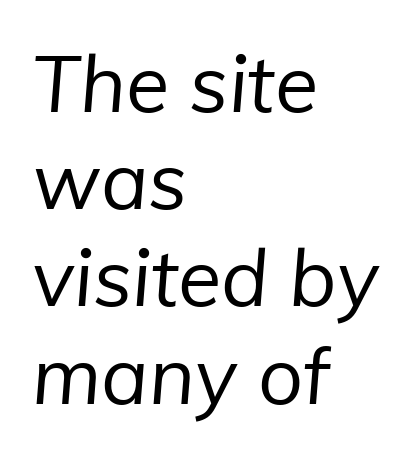
The image shows 79 px regular-weight sans-serif type; set left-aligned, line spacing 1.23x, normal letter spacing, not underlined; low stroke contrast and a medium x-height.
